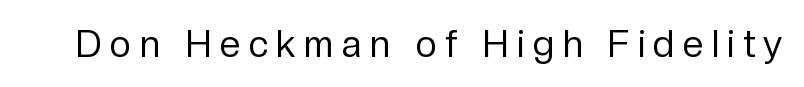
{"serif": "no", "italic": "no", "bold": "no", "weight": "regular", "width": "normal", "stroke_contrast": "low", "x_height": "medium", "monospaced": "no", "underline": "no", "letter_spacing": "wide", "letter_spacing_em": 0.23, "glyph_px": 37}
